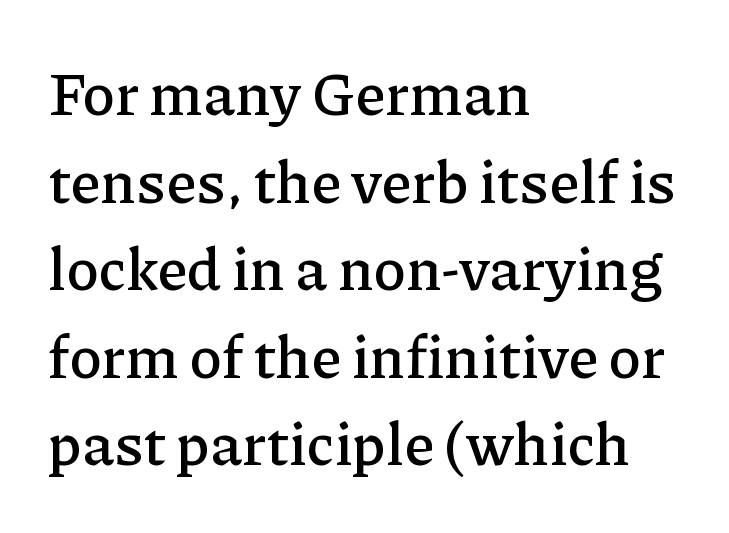
Tracking value appears to be zero — textbook default spacing. Where is the straight margin? On the left. Students, observe: this is what conventionally led text looks like. The lettering stays uniformly vertical, giving the passage a roman look. The letters advance in unequal steps, a hallmark of proportional type.
